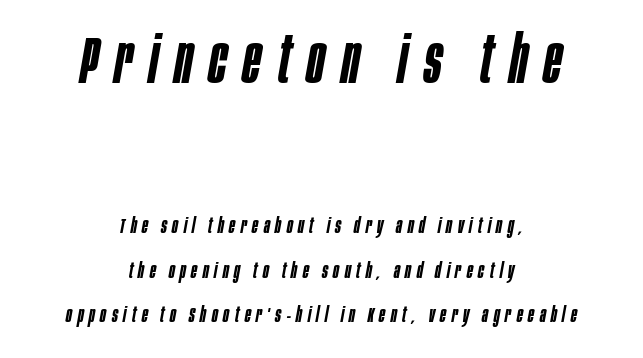
Think of a printed novel: that variable character pitch is what you see here. Typesetter's note — upper block bumped up in size, lower block left smaller. Style check: oblique. Firm but not heavy-handed strokes: this text is semibold. The baseline area is clear.
